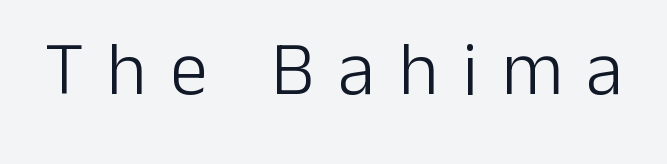
Q: Is the text bold? A: No.
Q: Is the text italic (slanted)? A: No, it is upright.
Q: Is the typeface a serif or a sans-serif typeface? A: Sans-serif.
Q: Is the text underlined? A: No.
Q: Is the spacing between letters normal or unusually wide? A: Unusually wide.
Q: Width (condensed, normal, or wide)? A: Normal.
Q: Stroke contrast? A: Low.
Q: x-height? A: Medium.
Q: Monospaced? A: No.
